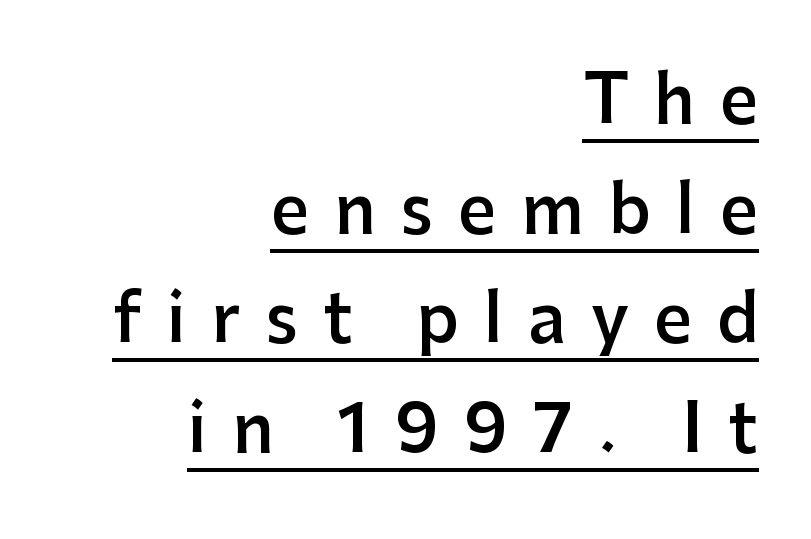
The image shows 66 px semibold sans-serif type, upright; set right-aligned, normal line spacing (1.66x), unusually wide letter spacing (+0.38 em), underlined; low stroke contrast and a medium x-height.
